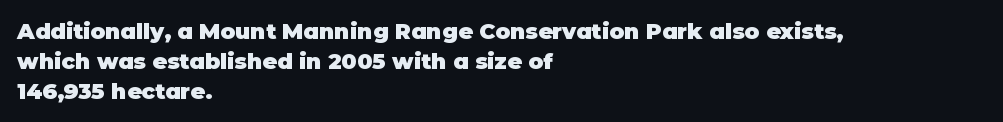
Q: Is the text bold? A: Yes.
Q: Is the text italic (slanted)? A: No, it is upright.
Q: Is the text underlined? A: No.
Q: How is the paragraph aligned? A: Left-aligned.
Q: Is the spacing between letters normal or unusually wide? A: Normal.
Q: Is the spacing between lines tight, normal or loose? A: Normal.
